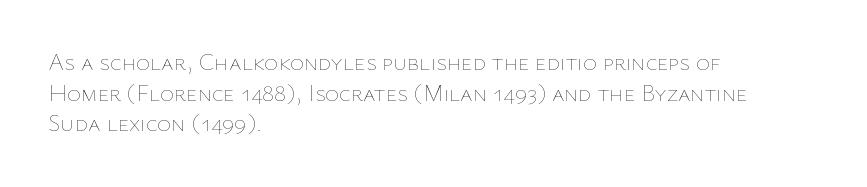
Is the type heavy? It reads as light-to-regular instead. Leftover space on each line is placed entirely after the last word. Characters follow at the spacing the type designer built in. The passage shown stacks its lines at a standard gap.
